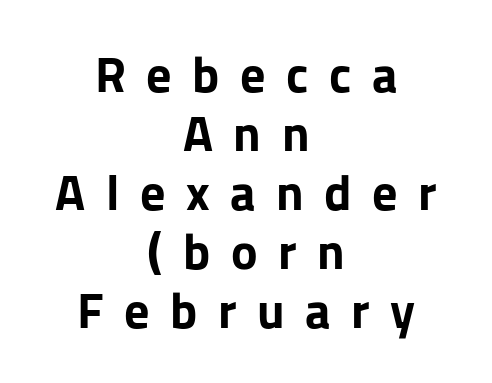
Q: Is the text bold? A: Yes.
Q: Is the text italic (slanted)? A: No, it is upright.
Q: Is the typeface a serif or a sans-serif typeface? A: Sans-serif.
Q: Is the text underlined? A: No.
Q: How is the paragraph aligned? A: Centered.
Q: Is the spacing between letters normal or unusually wide? A: Unusually wide.
Q: Width (condensed, normal, or wide)? A: Normal.
Q: Stroke contrast? A: Low.
Q: x-height? A: Medium.
Q: Monospaced? A: No.
